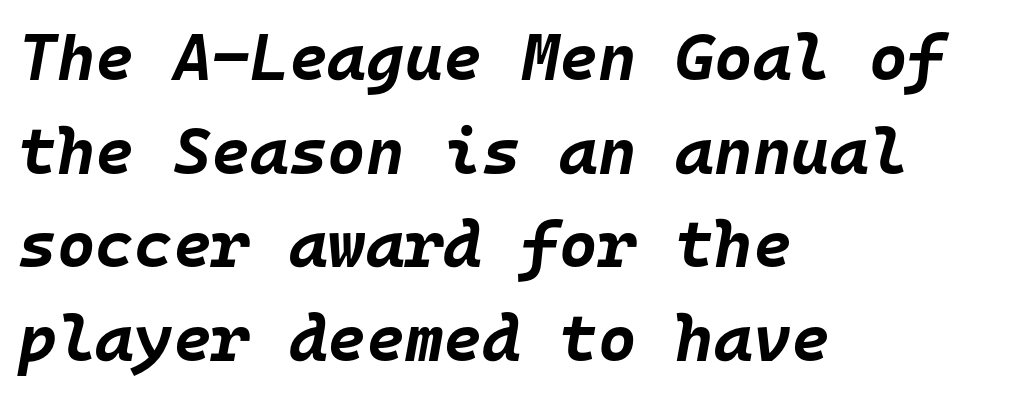
{"italic": "yes", "lean": "right", "slant_degrees": 10, "bold": "yes", "weight": "bold", "width": "normal", "stroke_contrast": "low", "x_height": "large", "monospaced": "yes", "underline": "no", "align": "left", "line_spacing": "normal", "line_spacing_ratio": 1.42, "letter_spacing": "normal", "letter_spacing_em": 0.0, "glyph_px": 66}
